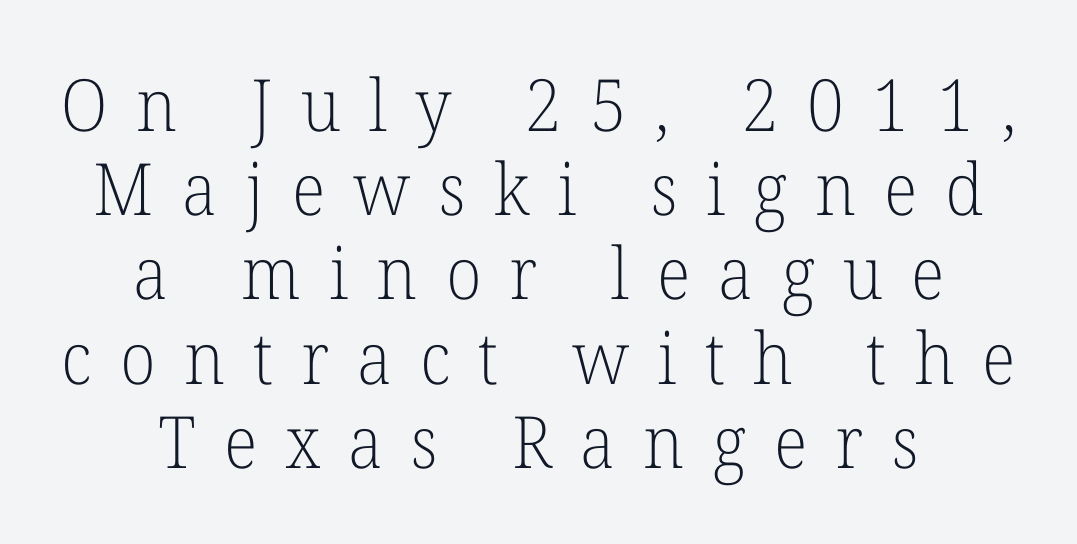
The image shows 72 px light serif type, upright; set centered, line spacing 1.17x, unusually wide letter spacing (+0.39 em), not underlined; low stroke contrast and a medium x-height.
